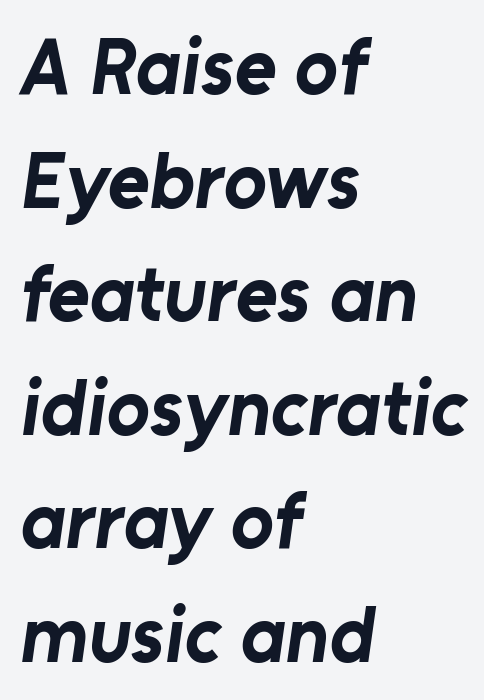
Weight: bold. Line beginnings align vertically; line endings do not. Tracking here is standard; glyphs follow each other at the usual distance. Proportional: the letters do not fall into vertical columns. The specimen omits any rule beneath the text block's lines. Whoever set this chose a conventional vertical rhythm.
